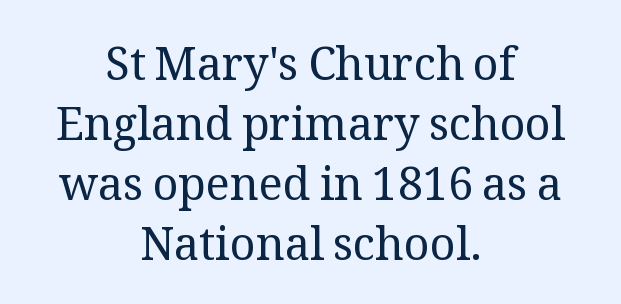
The image shows 45 px regular-weight serif type, upright; set centered, normal line spacing (1.33x), normal letter spacing, not underlined; medium stroke contrast and a medium x-height.
